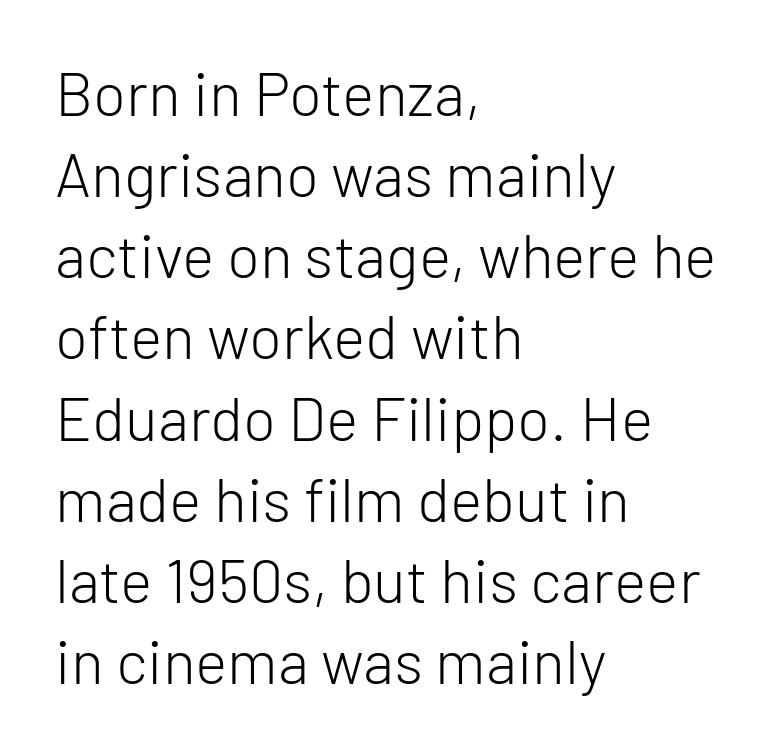
The image shows 61 px light sans-serif type, upright; set left-aligned, normal line spacing (1.33x), normal letter spacing, not underlined; low stroke contrast and a medium x-height.
